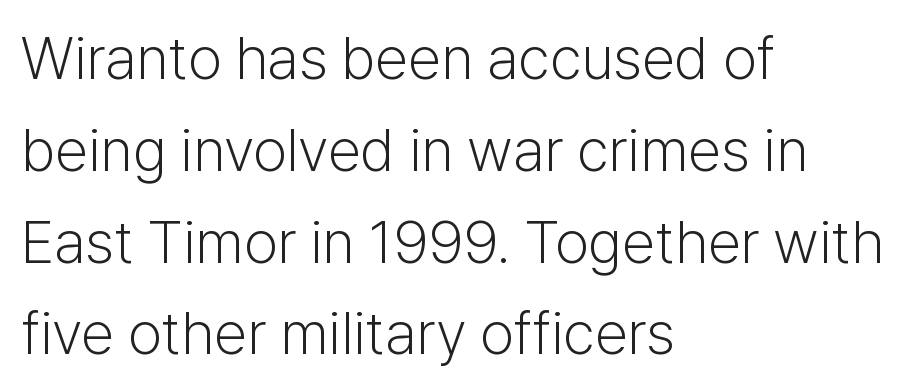
The image shows 60 px light sans-serif type, upright; set left-aligned, normal line spacing (1.53x), normal letter spacing, not underlined; low stroke contrast and a medium x-height.
